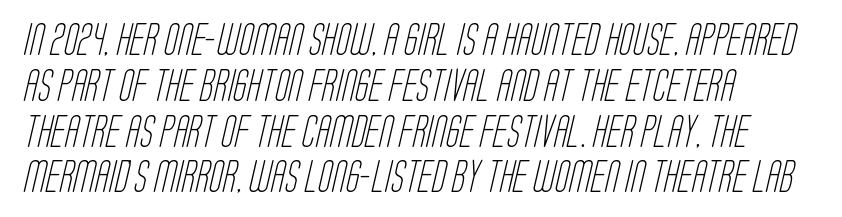
{"serif": "no", "bold": "no", "weight": "light", "width": "condensed", "stroke_contrast": "low", "x_height": "large", "monospaced": "no", "underline": "no", "align": "left", "line_spacing": "normal", "line_spacing_ratio": 1.43, "letter_spacing": "normal", "letter_spacing_em": 0.0, "glyph_px": 32}
